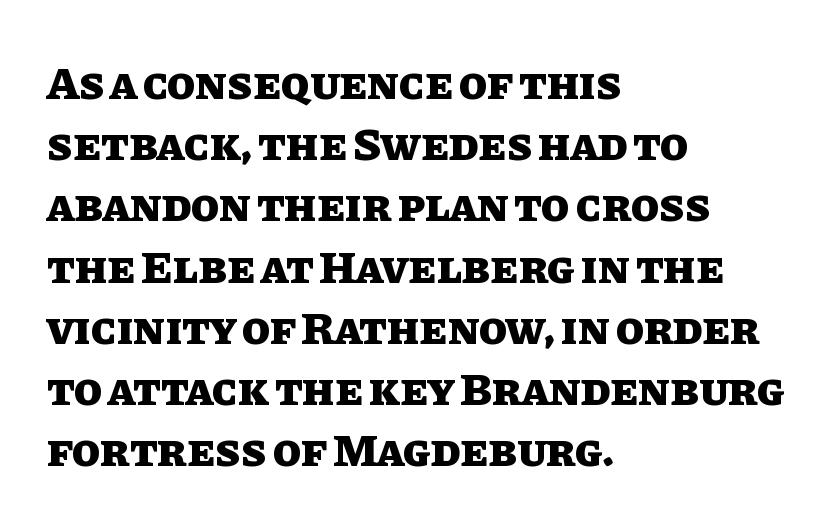
Each new line begins a customary step beneath the previous one. The paragraph shown leans on its left margin. The face used here is rendered with its standard letterfit. This sample uses an upright cut, with every glyph sitting square on the baseline. Think of a printed novel: that variable character pitch is what you see here.
